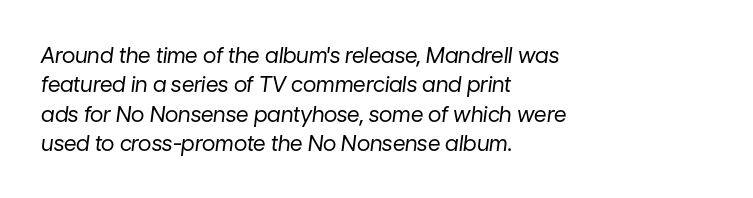
The image shows 22 px text type, italic (leaning right); set left-aligned, normal line spacing (1.33x), normal letter spacing, not underlined.
